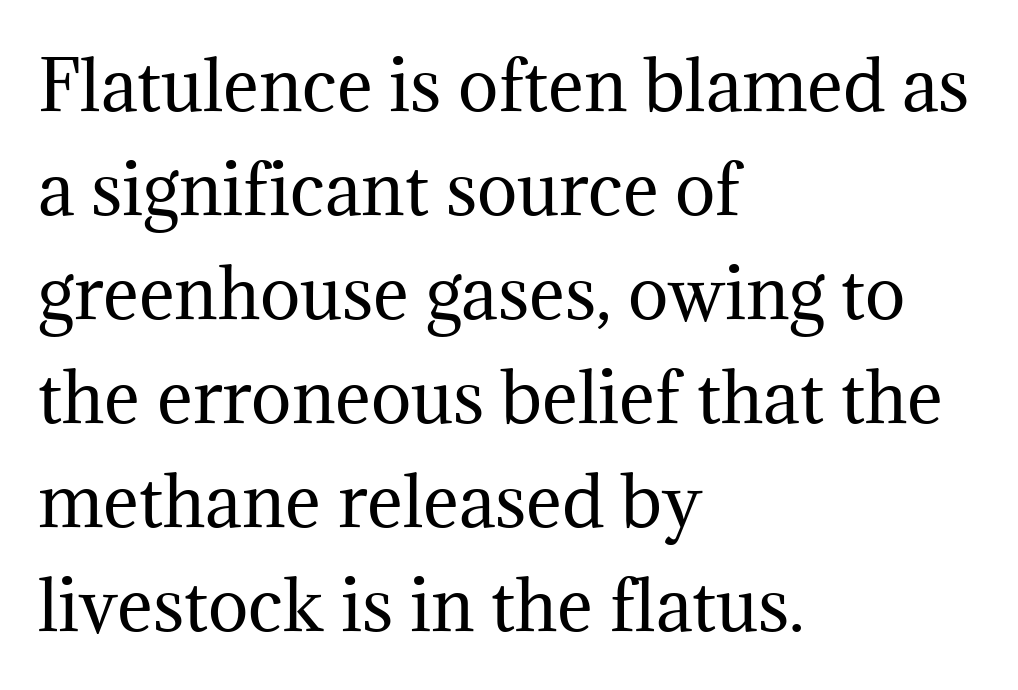
{"serif": "yes", "italic": "no", "bold": "no", "weight": "regular", "width": "normal", "stroke_contrast": "medium", "x_height": "medium", "monospaced": "no", "underline": "no", "align": "left", "line_spacing": "normal", "line_spacing_ratio": 1.53, "letter_spacing": "normal", "letter_spacing_em": 0.0, "glyph_px": 68}
